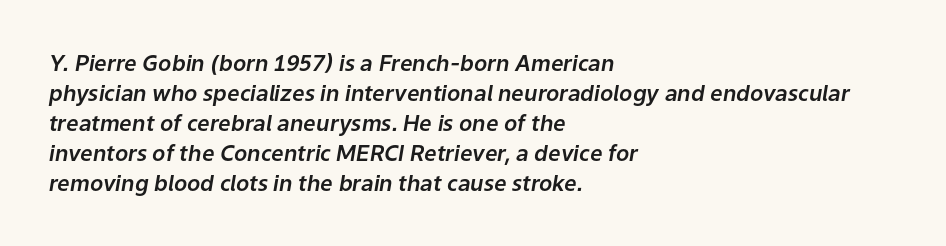
{"italic": "yes", "lean": "right", "slant_degrees": 9, "underline": "no", "align": "left", "line_spacing": "normal", "line_spacing_ratio": 1.36, "letter_spacing": "normal", "letter_spacing_em": 0.0, "glyph_px": 22}
